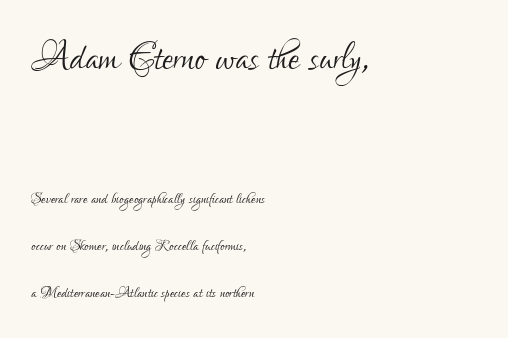
Q: Is the text bold? A: No.
Q: Is the text italic (slanted)? A: Yes.
Q: Is the typeface a serif or a sans-serif typeface? A: Sans-serif.
Q: Is the text underlined? A: No.
Q: How is the paragraph aligned? A: Left-aligned.
Q: Is the spacing between letters normal or unusually wide? A: Normal.
Q: Is the spacing between lines tight, normal or loose? A: Loose.
Q: Which block of text is set in a larger size, the first (top) or the second (bottom)? A: The first (top) one.
Q: Width (condensed, normal, or wide)? A: Condensed.
Q: Stroke contrast? A: Low.
Q: x-height? A: Small.
Q: Monospaced? A: No.
